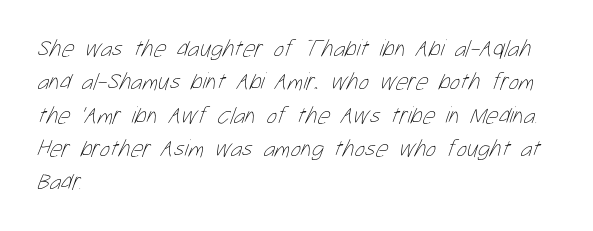
Q: Is the text bold? A: No.
Q: Is the text underlined? A: No.
Q: How is the paragraph aligned? A: Left-aligned.
Q: Is the spacing between letters normal or unusually wide? A: Normal.
Q: Is the spacing between lines tight, normal or loose? A: Normal.
